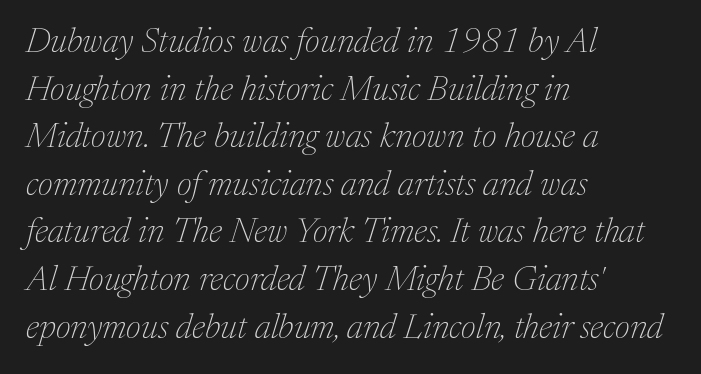
Q: Is the text bold? A: No.
Q: Is the text italic (slanted)? A: Yes, it leans right by about 17 degrees.
Q: Is the typeface a serif or a sans-serif typeface? A: Serif.
Q: Is the text underlined? A: No.
Q: How is the paragraph aligned? A: Left-aligned.
Q: Is the spacing between letters normal or unusually wide? A: Normal.
Q: Is the spacing between lines tight, normal or loose? A: Normal.
Q: Width (condensed, normal, or wide)? A: Normal.
Q: Stroke contrast? A: Medium.
Q: x-height? A: Medium.
Q: Monospaced? A: No.
